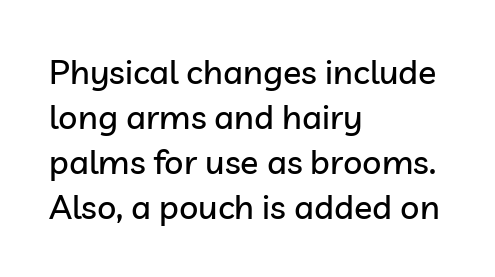
Q: Is the text italic (slanted)? A: No, it is upright.
Q: Is the typeface a serif or a sans-serif typeface? A: Sans-serif.
Q: Is the text underlined? A: No.
Q: How is the paragraph aligned? A: Left-aligned.
Q: Is the spacing between letters normal or unusually wide? A: Normal.
Q: Is the spacing between lines tight, normal or loose? A: Normal.
Q: Width (condensed, normal, or wide)? A: Normal.
Q: Stroke contrast? A: Low.
Q: x-height? A: Medium.
Q: Monospaced? A: No.
